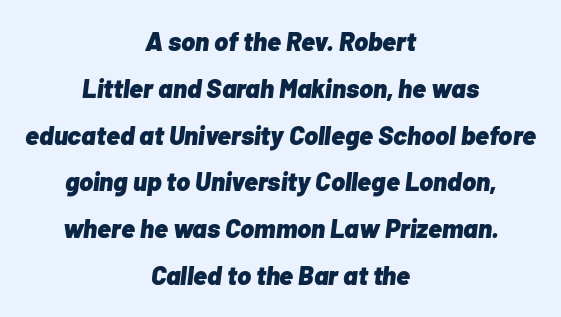
Q: Is the text bold? A: Yes.
Q: Is the text italic (slanted)? A: Yes, it leans right by about 7 degrees.
Q: Is the text underlined? A: No.
Q: How is the paragraph aligned? A: Centered.
Q: Is the spacing between letters normal or unusually wide? A: Normal.
